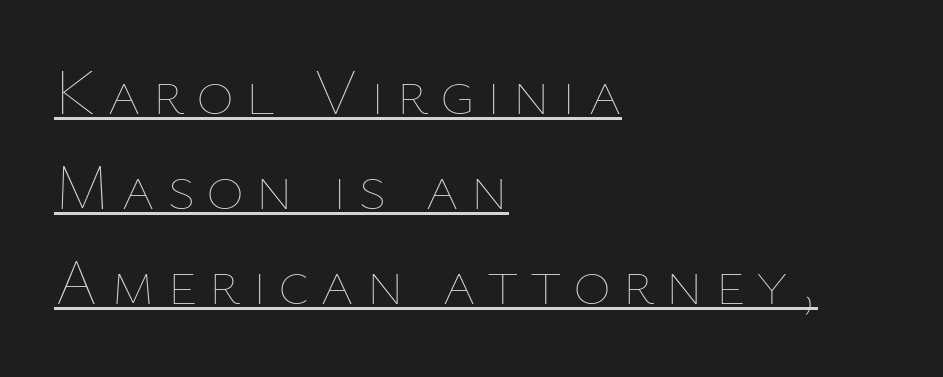
The image shows 65 px thin type, upright; set left-aligned, normal line spacing (1.46x), underlined; low stroke contrast and a medium x-height.
